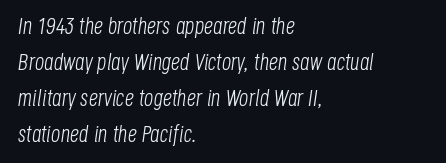
Bold? No — there's no thickening of the strokes. Tall strokes in this sample are angled rather than plumb. This rendering leaves character spacing at its baseline value. A student would call this left alignment; a typographer would say flush left, rag right.
